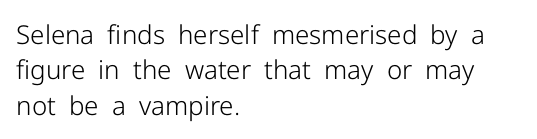
Vertically, the passage feels balanced, rows spaced as you'd expect. No italicization has been applied; the sample stays upright. A bare baseline throughout the passage. Think standard paragraph weight, or any step lighter than that.
